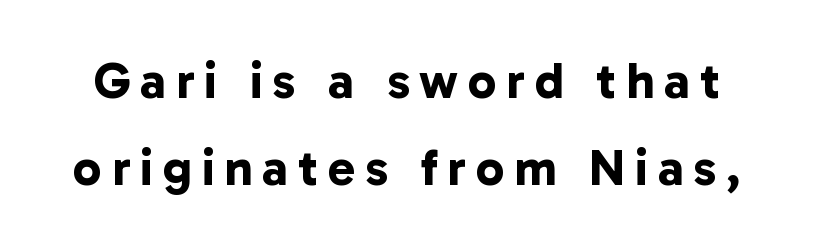
{"serif": "no", "bold": "yes", "weight": "bold", "width": "normal", "stroke_contrast": "low", "x_height": "medium", "monospaced": "no", "underline": "no", "line_spacing_ratio": 1.71, "glyph_px": 51}
